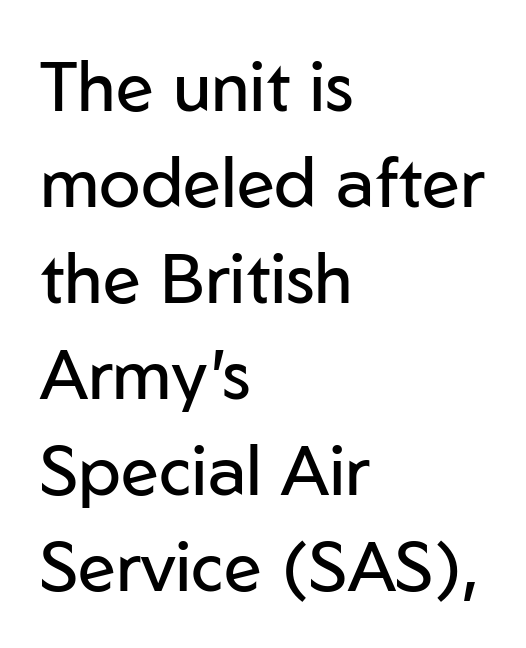
The paragraph shown leans on its left margin. You can tell it's not italic because the verticals are truly vertical. I'd call this a sans setting — the letters go barefoot. Spacing between characters is what you'd get straight out of the box.
